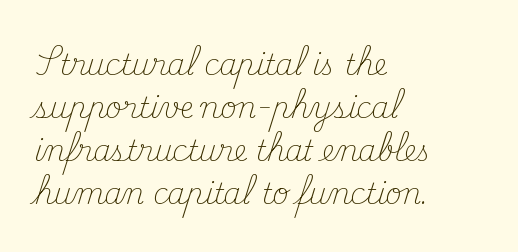
The image shows 28 px light serif type; set left-aligned, normal line spacing (1.53x), normal letter spacing, not underlined; medium stroke contrast and a small x-height.
